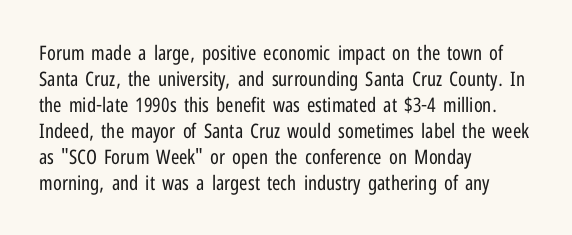
The image shows 20 px text type, upright; set left-aligned, normal line spacing (1.3x), normal letter spacing, not underlined.
